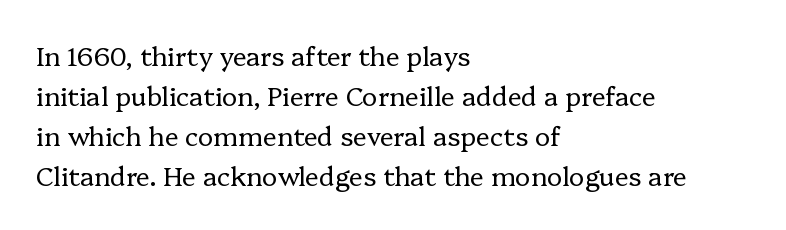
Q: Is the text bold? A: No.
Q: Is the text italic (slanted)? A: No, it is upright.
Q: Is the text underlined? A: No.
Q: How is the paragraph aligned? A: Left-aligned.
Q: Is the spacing between letters normal or unusually wide? A: Normal.
Q: Is the spacing between lines tight, normal or loose? A: Normal.
